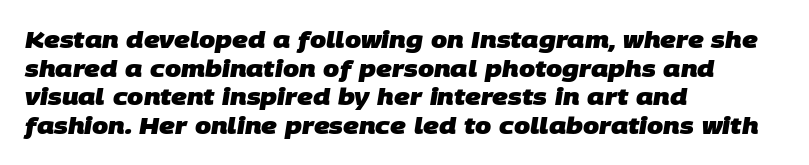
The image shows 23 px bold type; set left-aligned, line spacing 1.24x, normal letter spacing, not underlined.
